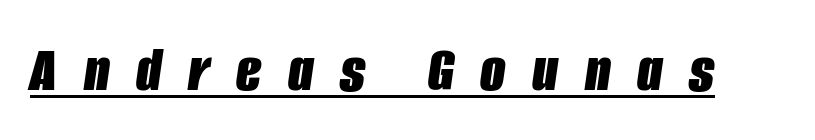
{"italic": "yes", "lean": "right", "slant_degrees": 8, "bold": "yes", "weight": "bold", "width": "condensed", "stroke_contrast": "low", "x_height": "large", "monospaced": "no", "underline": "yes", "letter_spacing": "wide", "letter_spacing_em": 0.4, "glyph_px": 66}
